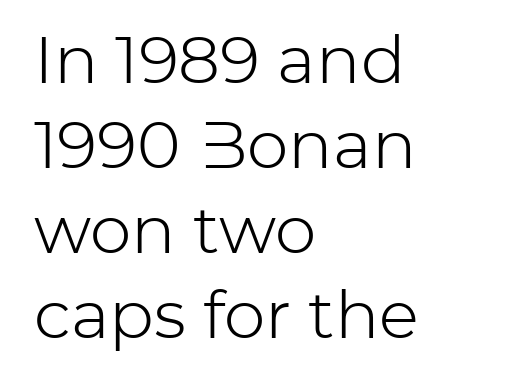
The image shows 66 px light sans-serif type, upright; set left-aligned, normal line spacing (1.29x), normal letter spacing, not underlined; low stroke contrast and a medium x-height.
